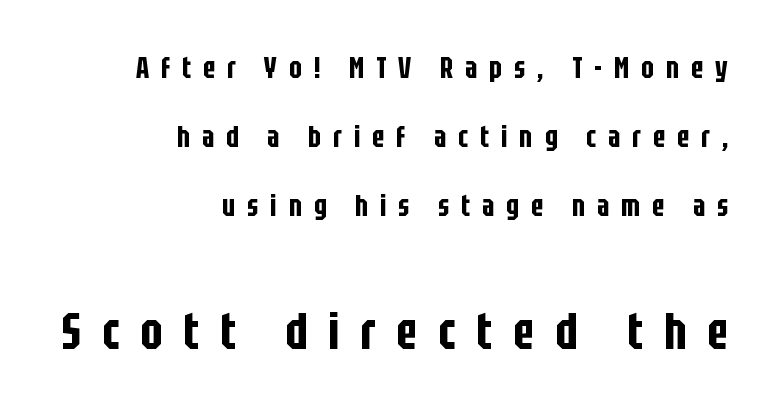
Whoever set this chose breathing room over compactness in the vertical rhythm. Note: smaller setting up top, larger setting below. These lines were composed using upright roman letters. The gap between lines stays unmarked. These lines stack with their right ends in a neat column. Each word looks stretched out because of the extra space between its letters.
